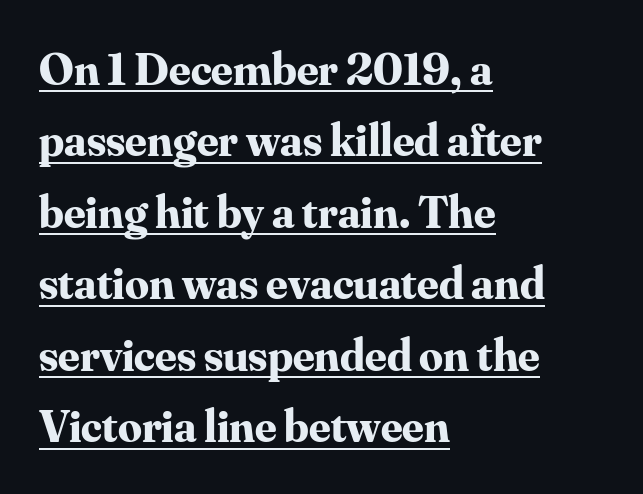
The passage shown is typed in a proportional face where columns would drift. Notice how a bar underscores the lettering throughout. The rows are spaced the way most documents space them. Caption: bold face, heavy strokes. Inter-character spacing is left at the font's built-in metrics. Examine the stroke ends and you'll spot serifs.
